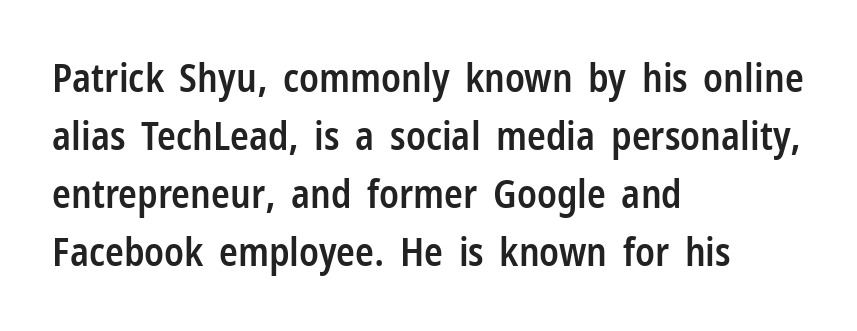
The compositor pushed each line to the left boundary. A bit beefed up — I'd call it semibold rather than bold. The typeface chosen for these lines omits serifs. The words here are not underlined. Baseline-to-baseline distance is the conventional proportion of letter height. The face used here is proportionally spaced, like ordinary book or web type.
